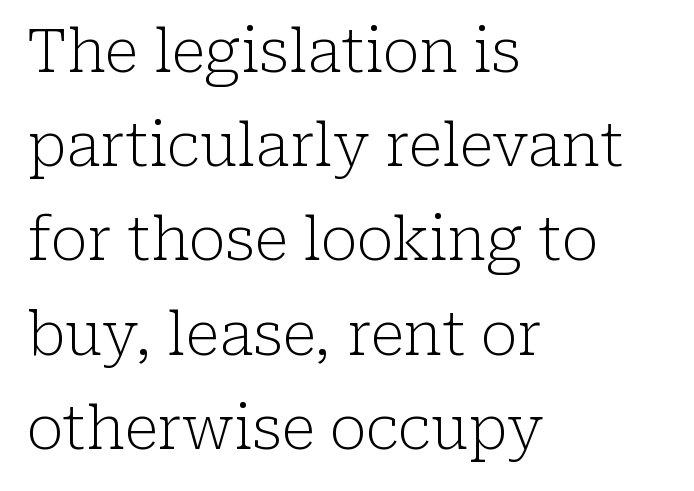
Q: Is the text bold? A: No.
Q: Is the text italic (slanted)? A: No, it is upright.
Q: Is the typeface a serif or a sans-serif typeface? A: Serif.
Q: Is the text underlined? A: No.
Q: How is the paragraph aligned? A: Left-aligned.
Q: Is the spacing between letters normal or unusually wide? A: Normal.
Q: Is the spacing between lines tight, normal or loose? A: Normal.
Q: Width (condensed, normal, or wide)? A: Normal.
Q: Stroke contrast? A: Low.
Q: x-height? A: Medium.
Q: Monospaced? A: No.
